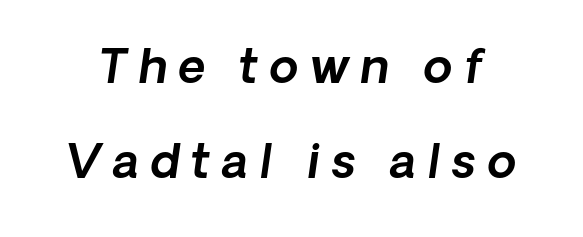
{"italic": "yes", "lean": "right", "slant_degrees": 8, "width": "normal", "x_height": "medium", "monospaced": "no", "underline": "no", "line_spacing": "loose", "line_spacing_ratio": 2.02, "letter_spacing": "wide", "letter_spacing_em": 0.24, "glyph_px": 47}
